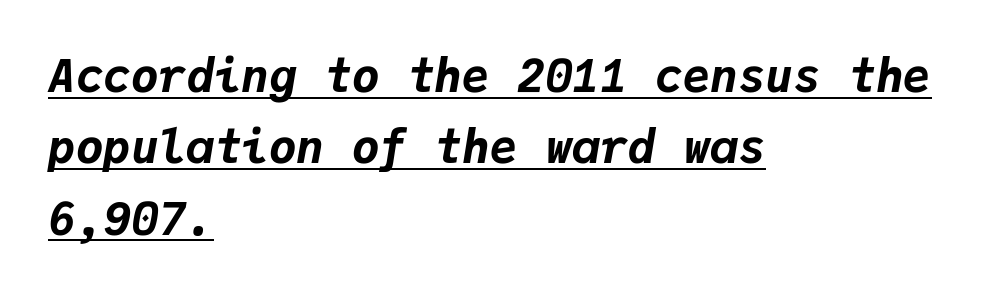
You could count columns in this text — the font is strictly monospaced. It's the slanting kind of type. Characters follow at the spacing the type designer built in. Strokes here are thick enough to call this a true bold.
